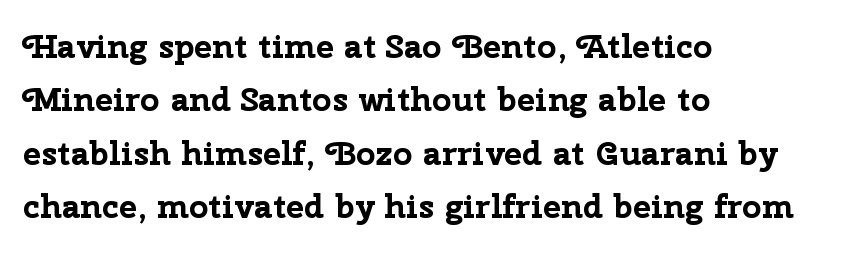
Q: Is the text bold? A: Yes.
Q: Is the text italic (slanted)? A: No, it is upright.
Q: Is the typeface a serif or a sans-serif typeface? A: Sans-serif.
Q: Is the text underlined? A: No.
Q: How is the paragraph aligned? A: Left-aligned.
Q: Is the spacing between letters normal or unusually wide? A: Normal.
Q: Is the spacing between lines tight, normal or loose? A: Normal.
Q: Width (condensed, normal, or wide)? A: Normal.
Q: Stroke contrast? A: Low.
Q: x-height? A: Medium.
Q: Monospaced? A: No.
